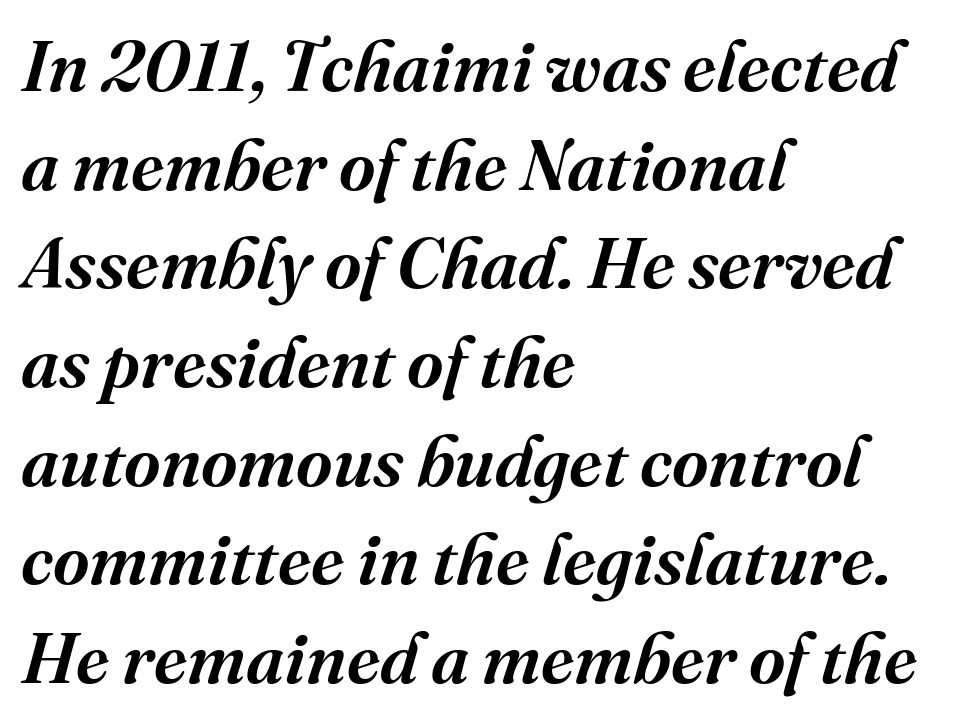
Normally led — the rows are evenly, conventionally spaced. Tracking value appears to be zero — textbook default spacing. Character widths vary here, with narrow letters taking less room than wide ones. The rendering uses a semibold face; strokes are thickened but not to full bold.
